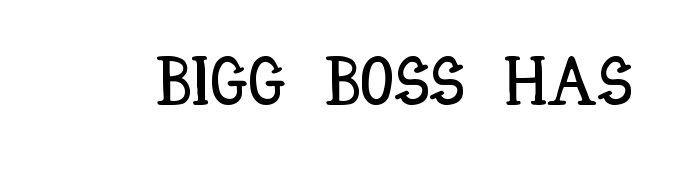
Q: Is the text italic (slanted)? A: No, it is upright.
Q: Is the text underlined? A: No.
Q: Is the spacing between letters normal or unusually wide? A: Normal.
Q: Width (condensed, normal, or wide)? A: Condensed.
Q: Stroke contrast? A: Low.
Q: x-height? A: Large.
Q: Monospaced? A: No.
